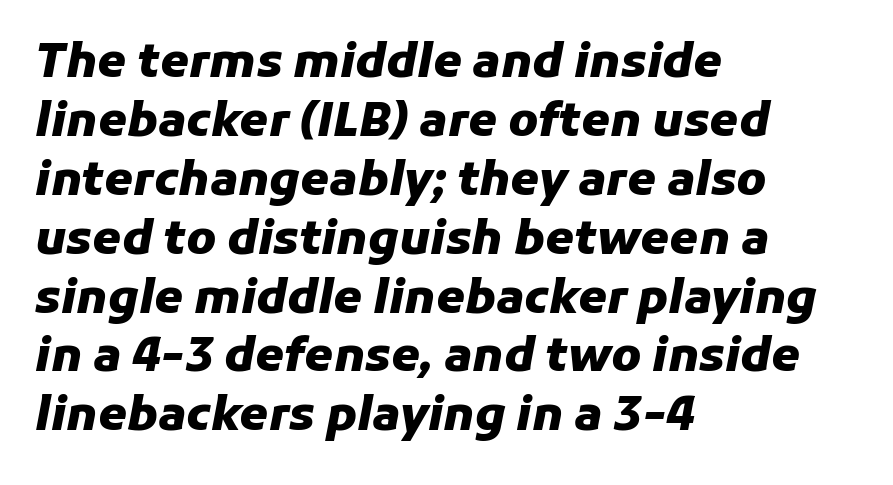
Q: Is the text bold? A: Yes.
Q: Is the text italic (slanted)? A: Yes, it leans right by about 11 degrees.
Q: Is the text underlined? A: No.
Q: How is the paragraph aligned? A: Left-aligned.
Q: Is the spacing between letters normal or unusually wide? A: Normal.
Q: Is the spacing between lines tight, normal or loose? A: Normal.
Q: Width (condensed, normal, or wide)? A: Normal.
Q: Stroke contrast? A: Low.
Q: x-height? A: Medium.
Q: Monospaced? A: No.
